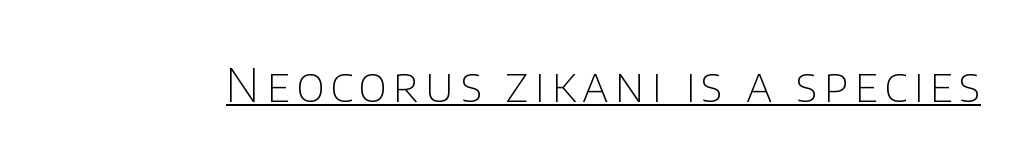
The passage shown is typeset with a sans-serif family. Heaviness? Minimal to ordinary, like unemphasized prose. You could not count columns in this text — the font is proportionally spaced. Emphasis is given by a line drawn under the lettering. Every character sits straight up, as roman type does.
